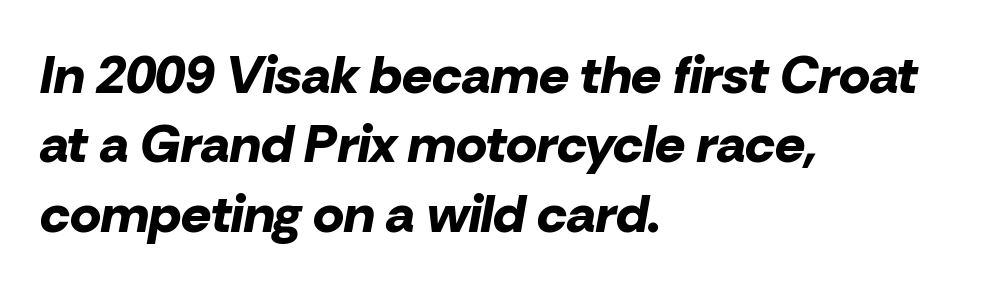
Q: Is the text bold? A: Yes.
Q: Is the text italic (slanted)? A: Yes, it leans right by about 10 degrees.
Q: Is the text underlined? A: No.
Q: How is the paragraph aligned? A: Left-aligned.
Q: Is the spacing between letters normal or unusually wide? A: Normal.
Q: Is the spacing between lines tight, normal or loose? A: Normal.
Q: Width (condensed, normal, or wide)? A: Normal.
Q: Stroke contrast? A: Low.
Q: x-height? A: Medium.
Q: Monospaced? A: No.
